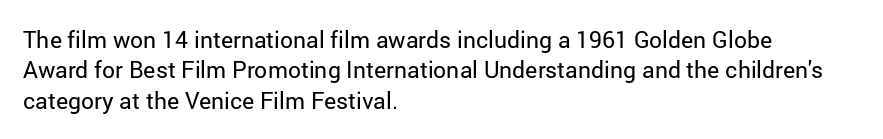
The image shows 23 px text type, upright; set left-aligned, normal line spacing (1.32x), normal letter spacing, not underlined.
